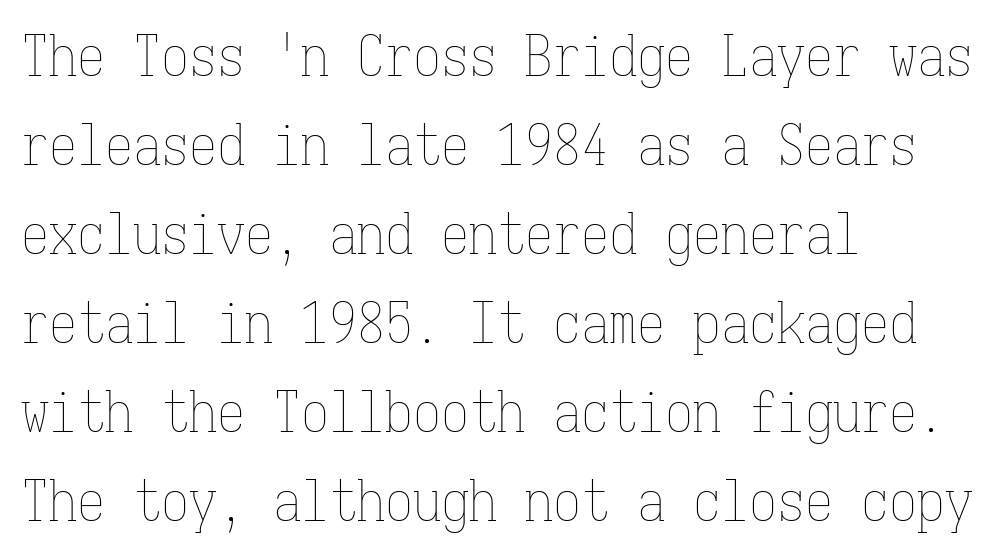
{"italic": "no", "bold": "no", "weight": "thin", "width": "condensed", "stroke_contrast": "low", "x_height": "medium", "monospaced": "yes", "underline": "no", "align": "left", "line_spacing": "normal", "line_spacing_ratio": 1.59, "letter_spacing": "normal", "letter_spacing_em": 0.0, "glyph_px": 56}
